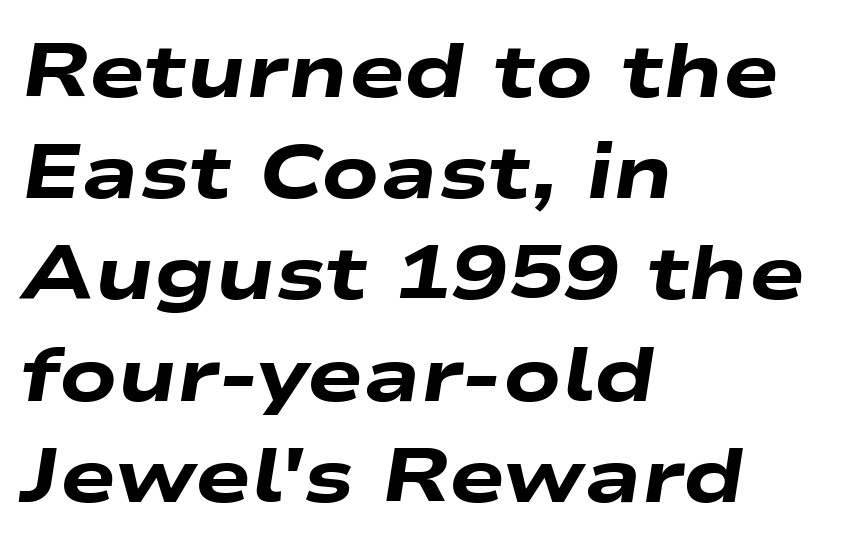
The image shows 75 px heavy, wide type, italic (leaning right); set left-aligned, normal line spacing (1.35x), normal letter spacing, not underlined; low stroke contrast and a medium x-height.
